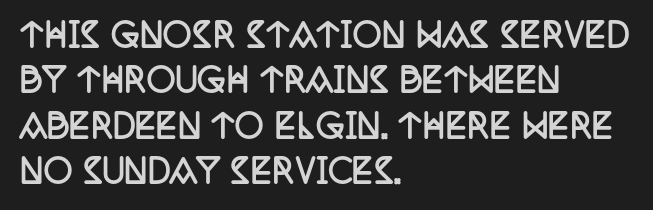
Q: Is the text bold? A: Yes.
Q: Is the text italic (slanted)? A: No, it is upright.
Q: Is the typeface a serif or a sans-serif typeface? A: Serif.
Q: Is the text underlined? A: No.
Q: How is the paragraph aligned? A: Left-aligned.
Q: Is the spacing between letters normal or unusually wide? A: Normal.
Q: Is the spacing between lines tight, normal or loose? A: Normal.
Q: Width (condensed, normal, or wide)? A: Condensed.
Q: Stroke contrast? A: Low.
Q: x-height? A: Large.
Q: Monospaced? A: No.
